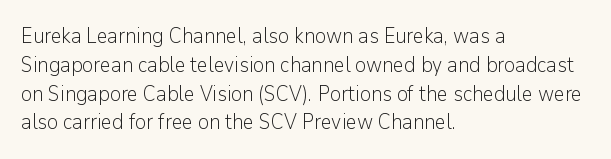
Each new line begins a customary step beneath the previous one. Stems here are at most as thick as an everyday book face. Words appear dense and cohesive because spacing is normal. Descenders hang freely into open space. The axis of the letterforms is exactly vertical.
